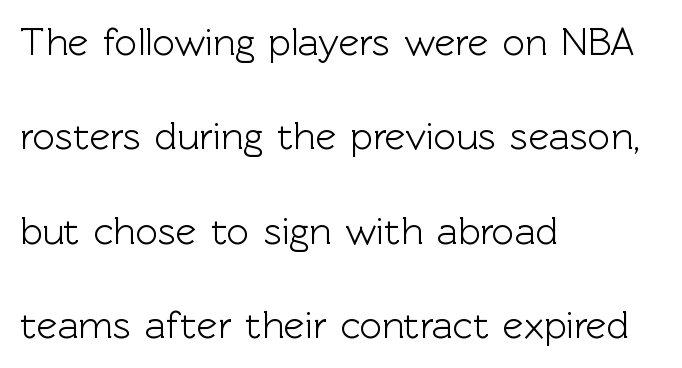
{"serif": "no", "italic": "no", "width": "normal", "x_height": "medium", "monospaced": "no", "underline": "no", "align": "left", "line_spacing": "loose", "line_spacing_ratio": 2.42, "letter_spacing": "normal", "letter_spacing_em": 0.0, "glyph_px": 39}
